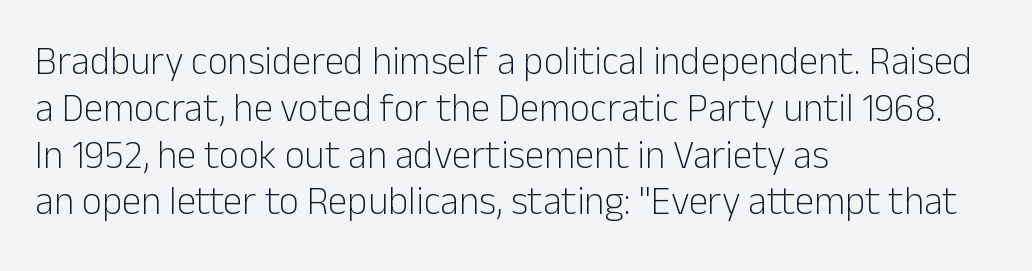
{"serif": "no", "italic": "no", "bold": "no", "weight": "light", "width": "normal", "stroke_contrast": "low", "x_height": "medium", "monospaced": "no", "underline": "no", "align": "left", "line_spacing_ratio": 1.2, "letter_spacing": "normal", "letter_spacing_em": 0.0, "glyph_px": 39}
